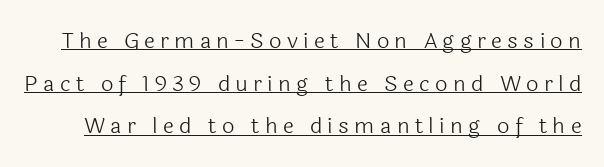
{"italic": "no", "bold": "no", "underline": "yes", "line_spacing": "loose", "line_spacing_ratio": 1.94, "letter_spacing": "wide", "letter_spacing_em": 0.24, "glyph_px": 22}
